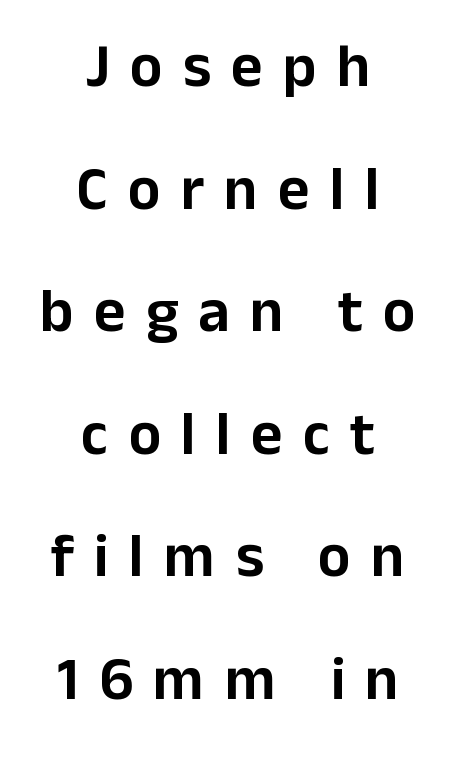
Q: Is the text italic (slanted)? A: No, it is upright.
Q: Is the typeface a serif or a sans-serif typeface? A: Sans-serif.
Q: Is the text underlined? A: No.
Q: How is the paragraph aligned? A: Centered.
Q: Is the spacing between letters normal or unusually wide? A: Unusually wide.
Q: Is the spacing between lines tight, normal or loose? A: Loose.
Q: Width (condensed, normal, or wide)? A: Normal.
Q: Stroke contrast? A: Low.
Q: x-height? A: Medium.
Q: Monospaced? A: No.
